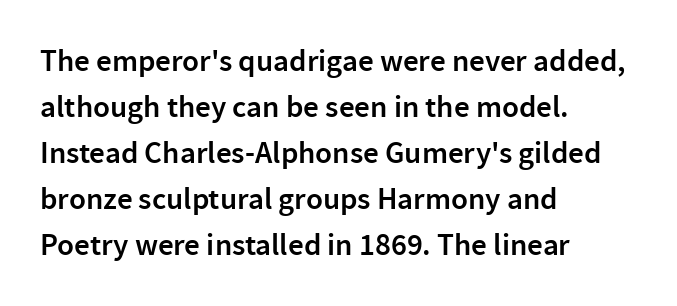
Varying glyph widths throughout — classic text-font behaviour. Rule under the text: the space is simply empty. The rows are spaced the way most documents space them. It's the straight-up-and-down kind of type. Slightly chunky letters — semibold, I'd say, not full bold.
